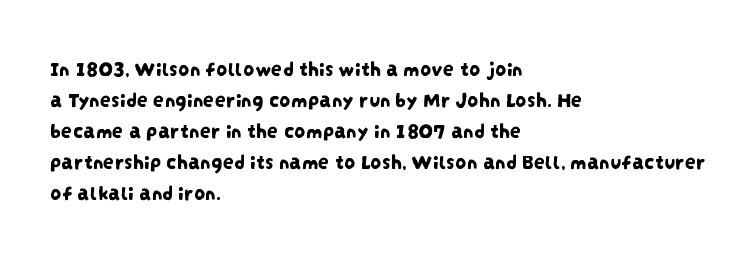
The image shows 22 px text type; set left-aligned, normal line spacing (1.41x), normal letter spacing, not underlined.
